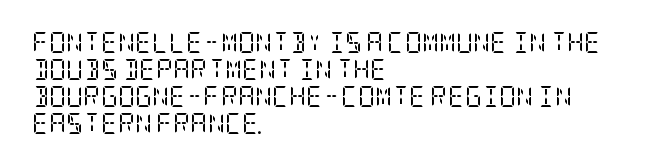
{"italic": "no", "bold": "no", "underline": "no", "align": "left", "line_spacing": "normal", "line_spacing_ratio": 1.29, "letter_spacing": "normal", "letter_spacing_em": 0.0, "glyph_px": 21}
